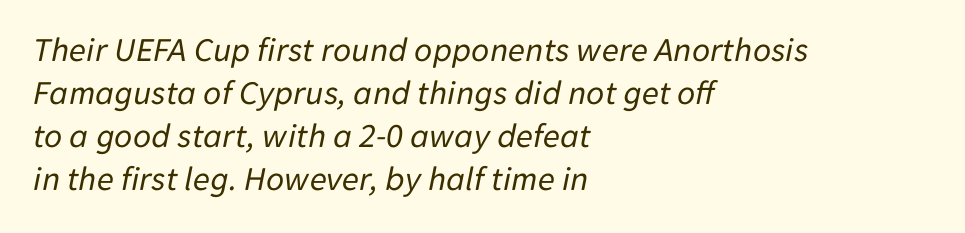
The image shows 35 px regular-weight type, italic (leaning right); set left-aligned, line spacing 1.23x, normal letter spacing, not underlined; low stroke contrast and a medium x-height.
